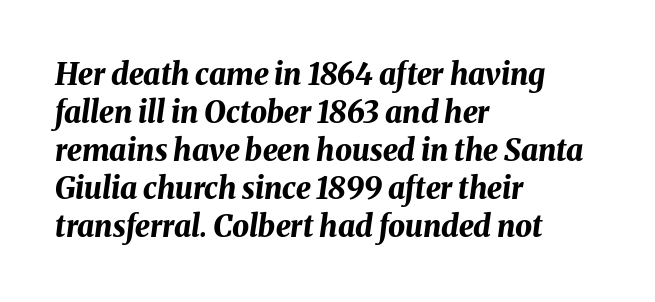
Q: Is the text bold? A: Yes.
Q: Is the text italic (slanted)? A: Yes, it leans right by about 8 degrees.
Q: Is the text underlined? A: No.
Q: How is the paragraph aligned? A: Left-aligned.
Q: Is the spacing between letters normal or unusually wide? A: Normal.
Q: Is the spacing between lines tight, normal or loose? A: Normal.
Q: Width (condensed, normal, or wide)? A: Normal.
Q: Stroke contrast? A: Medium.
Q: x-height? A: Medium.
Q: Monospaced? A: No.
